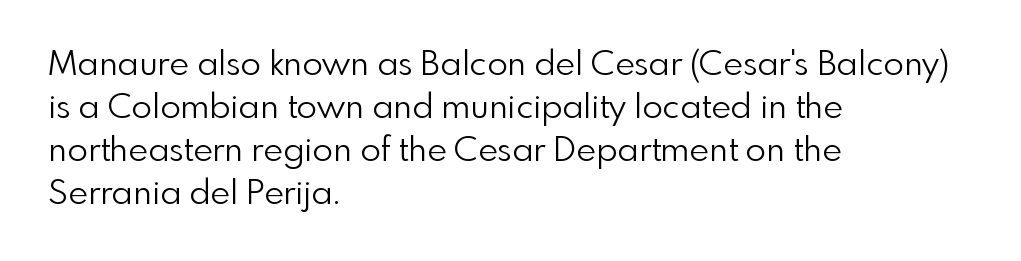
{"serif": "no", "italic": "no", "bold": "no", "weight": "light", "width": "normal", "x_height": "small", "monospaced": "no", "underline": "no", "align": "left", "line_spacing": "normal", "line_spacing_ratio": 1.26, "letter_spacing": "normal", "letter_spacing_em": 0.0, "glyph_px": 34}
